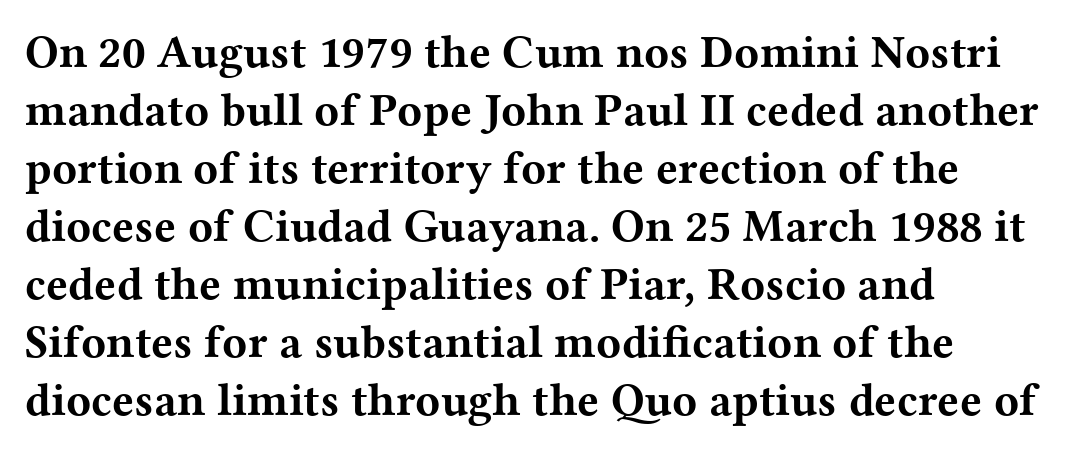
The image shows 46 px bold, wide serif type, upright; set left-aligned, normal line spacing (1.26x), normal letter spacing, not underlined; medium stroke contrast and a medium x-height.
